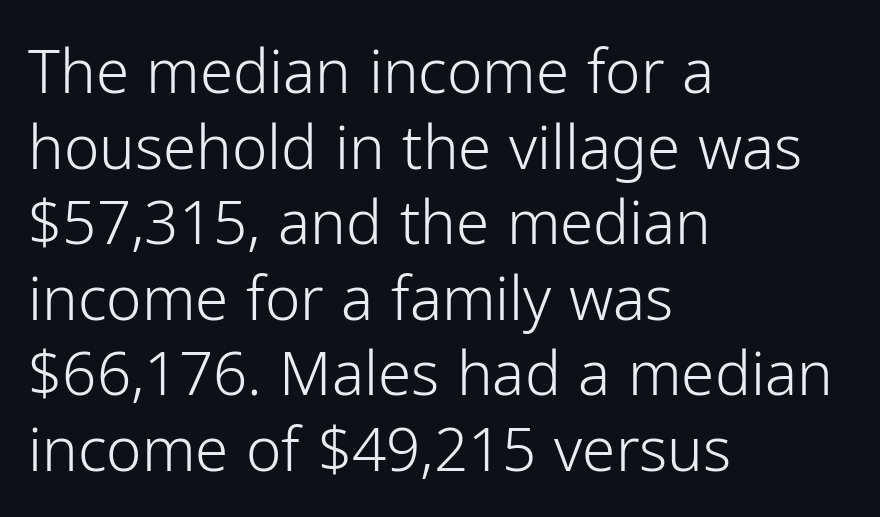
Visually the block forms a straight wall on the left and a jagged coastline on the right. The typesetting does not lean heavy: it is not bold. The horizontal fit of the characters is conventional and even. It's the straight-up-and-down kind of type.
